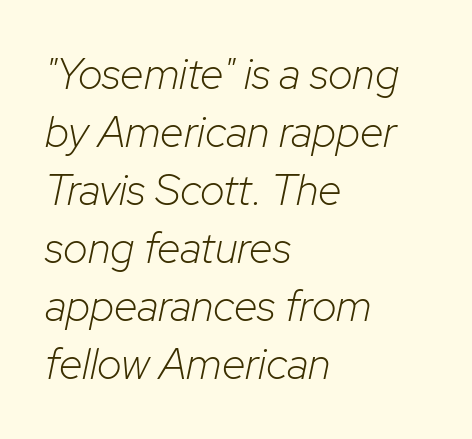
The lines in this sample share a left origin and differ only in where they stop. A typesetter would call this zero additional tracking. If you measured baseline to baseline, you'd find a middling distance. The strokes carry an ordinary text weight at most. These lines are rendered in a variable-pitch font. Nobody drew a line under any word here.
